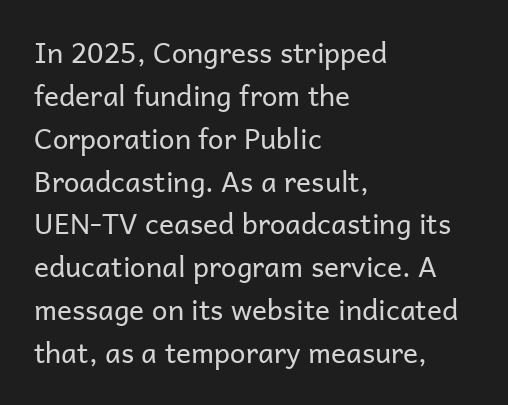
Is this a fixed-width face? No — the glyphs have proportional, varying widths. The specimen reads as upright at a glance. Notice how descenders clear the ascenders below comfortably — that's standard leading. The rendering anchors every line to the left-hand side. The letters look calm and open, with moderate or lighter stems. This rendering employs a face without finishing strokes, i.e., a sans-serif.
